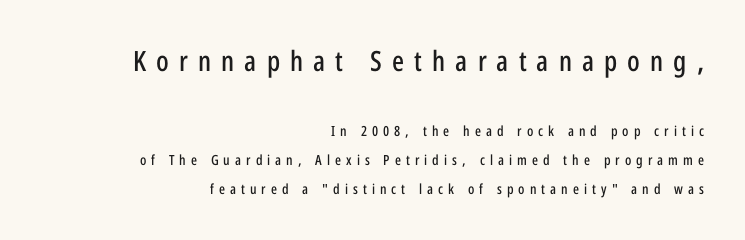
Q: Is the text italic (slanted)? A: No, it is upright.
Q: Is the typeface a serif or a sans-serif typeface? A: Sans-serif.
Q: Is the text underlined? A: No.
Q: How is the paragraph aligned? A: Right-aligned.
Q: Is the spacing between letters normal or unusually wide? A: Unusually wide.
Q: Is the spacing between lines tight, normal or loose? A: Loose.
Q: Which block of text is set in a larger size, the first (top) or the second (bottom)? A: The first (top) one.
Q: Width (condensed, normal, or wide)? A: Condensed.
Q: Stroke contrast? A: Low.
Q: x-height? A: Medium.
Q: Monospaced? A: No.
